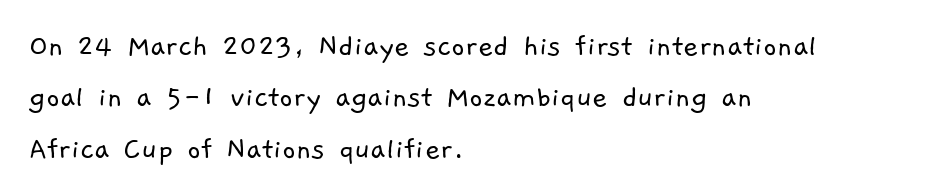
The image shows 33 px light sans-serif type; set left-aligned, normal line spacing (1.56x), normal letter spacing, not underlined; low stroke contrast and a medium x-height.
